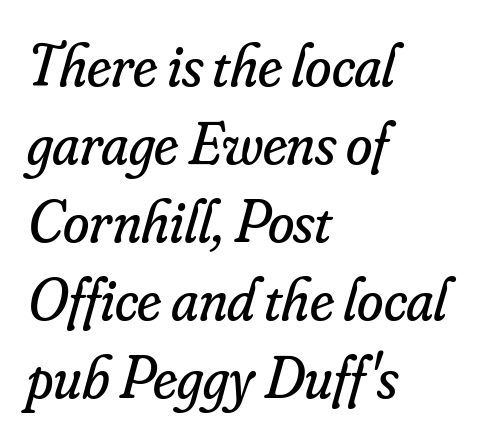
The text carries the slant typical of an italic or oblique font. Compared with typical paragraphs, the rows here are spaced about the same. Old-style or modern, the face here clearly has serifs. The zone under the glyphs is completely vacant. The passage shown is typed in a proportional face where columns would drift.
